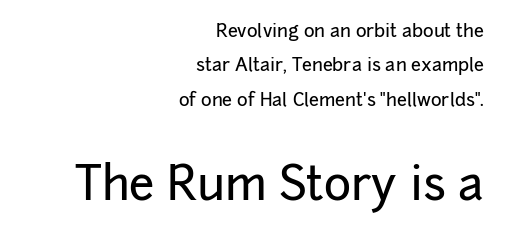
{"serif": "no", "italic": "no", "width": "normal", "stroke_contrast": "low", "x_height": "medium", "monospaced": "no", "underline": "no", "align": "right", "line_spacing": "loose", "line_spacing_ratio": 1.91, "letter_spacing": "normal", "letter_spacing_em": 0.0, "larger_block": "second", "size_ratio": 2.56, "glyph_px": 46}
